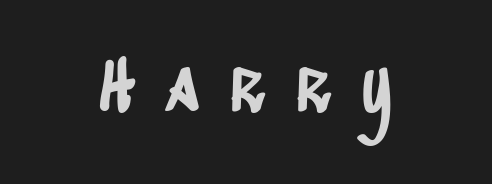
Beneath every word, the page is bare. Compared with a flush-left layout, this one balances lines on the center instead. Serifs: no, the terminals of the letterforms are clean. The tracking reads as deliberately expanded to a designer's eye.
